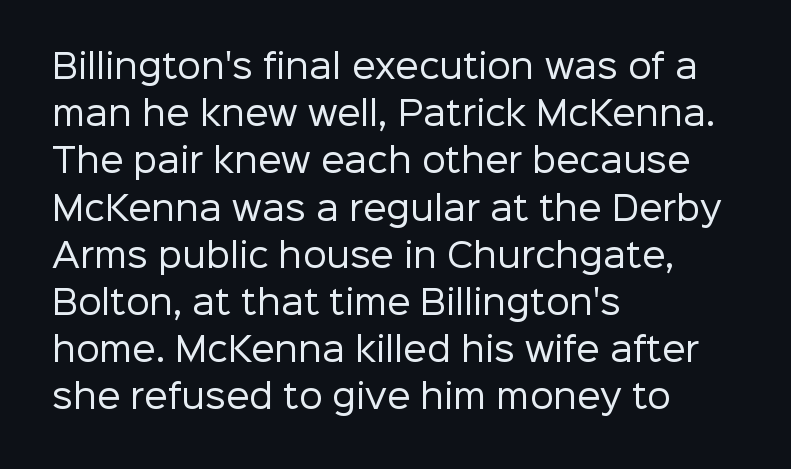
{"serif": "no", "italic": "no", "bold": "no", "weight": "regular", "width": "normal", "stroke_contrast": "low", "x_height": "medium", "monospaced": "no", "underline": "no", "align": "left", "line_spacing": "normal", "line_spacing_ratio": 1.43, "letter_spacing": "normal", "letter_spacing_em": 0.0, "glyph_px": 33}
